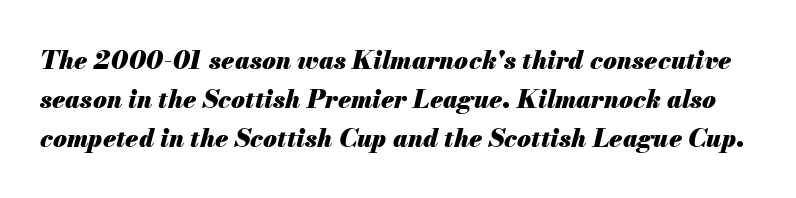
Q: Is the text bold? A: Yes.
Q: Is the text italic (slanted)? A: Yes, it leans right by about 13 degrees.
Q: Is the text underlined? A: No.
Q: Is the spacing between letters normal or unusually wide? A: Normal.
Q: Is the spacing between lines tight, normal or loose? A: Normal.
